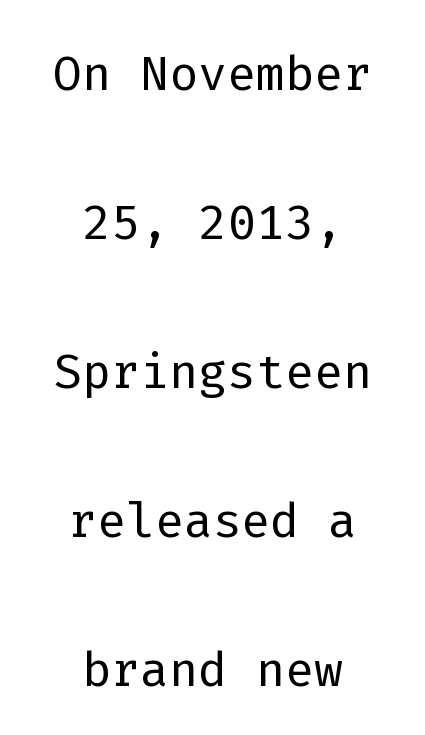
Q: Is the text bold? A: No.
Q: Is the text italic (slanted)? A: No, it is upright.
Q: Is the typeface a serif or a sans-serif typeface? A: Sans-serif.
Q: Is the text underlined? A: No.
Q: How is the paragraph aligned? A: Centered.
Q: Is the spacing between letters normal or unusually wide? A: Normal.
Q: Is the spacing between lines tight, normal or loose? A: Loose.
Q: Width (condensed, normal, or wide)? A: Normal.
Q: Stroke contrast? A: Low.
Q: x-height? A: Medium.
Q: Monospaced? A: Yes.
